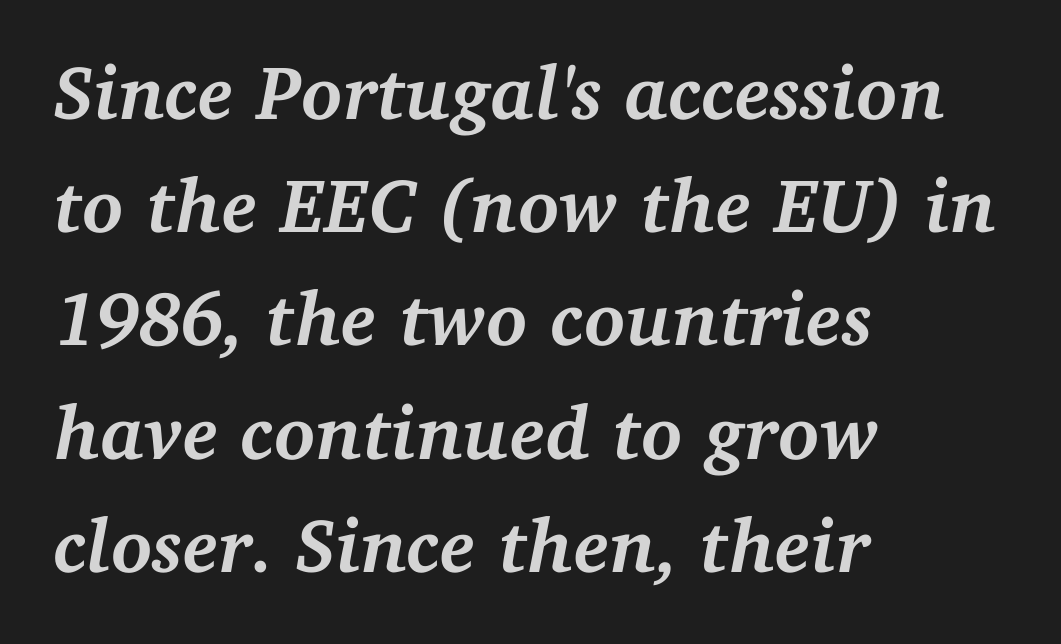
{"serif": "yes", "italic": "yes", "lean": "right", "slant_degrees": 11, "bold": "yes", "weight": "semibold", "width": "normal", "stroke_contrast": "medium", "x_height": "medium", "monospaced": "no", "underline": "no", "align": "left", "line_spacing": "normal", "line_spacing_ratio": 1.49, "letter_spacing": "normal", "letter_spacing_em": 0.0, "glyph_px": 76}
